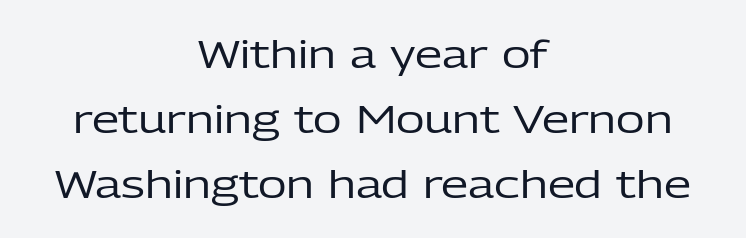
This is sans-serif lettering, the kind often seen on screens and signage. The type is set solid horizontally, with unmodified tracking. The cut favours lightness, reaching ordinary text weight at its darkest. A typesetter would call this proportional, since set widths differ per character.
